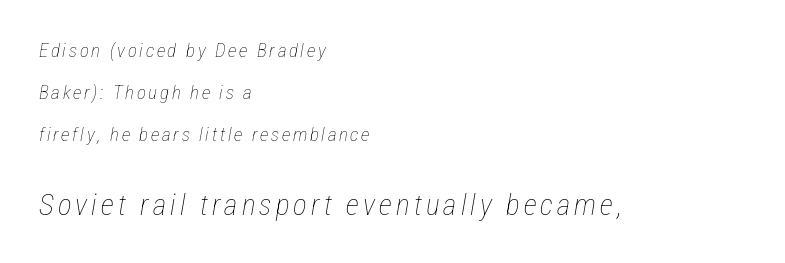
The rendering applies a slant to the glyphs. The face used here appears at its bigger size in the lower chunk. Descenders are the only things crossing below the line. Proportional: the letters do not fall into vertical columns. Notice the wide empty band between every row — that's loose leading.
